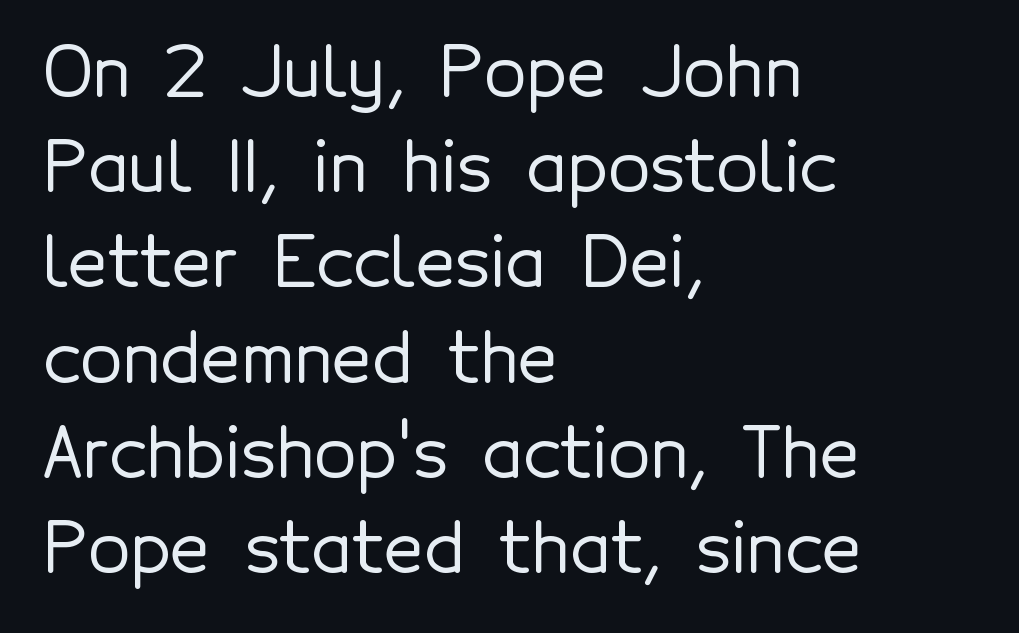
{"serif": "no", "italic": "no", "width": "normal", "x_height": "medium", "monospaced": "no", "underline": "no", "align": "left", "line_spacing": "normal", "line_spacing_ratio": 1.38, "letter_spacing": "normal", "letter_spacing_em": 0.0, "glyph_px": 69}
